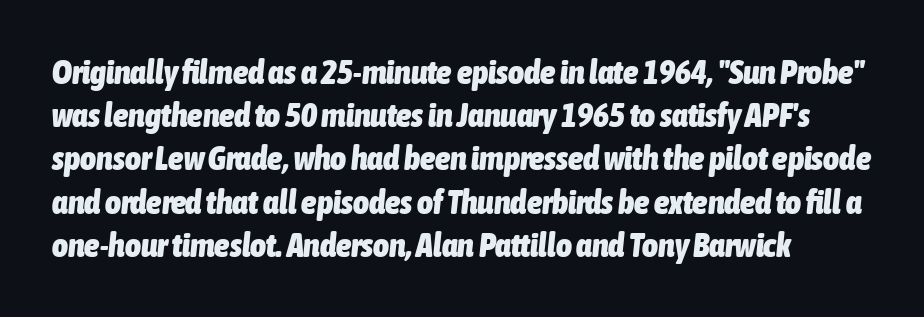
The image shows 34 px heavy, condensed type, italic (leaning right); set normal line spacing (1.27x), normal letter spacing, not underlined; low stroke contrast and a medium x-height.
